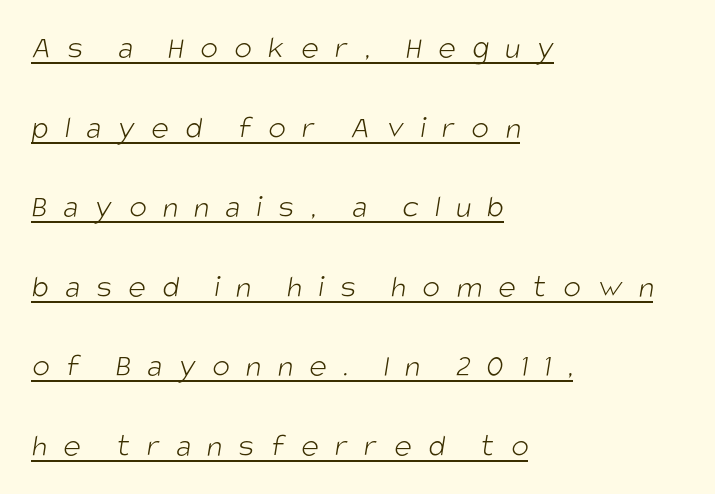
Honestly, the letter spacing is so wide it's the main thing you notice. No feet cap the strokes, marking this as sans-serif type. No heavy texture on the line: the type isn't bold. Note the varied advance widths — an 'i' is clearly narrower than an 'm'. The rendering uses the underline text-decoration.
